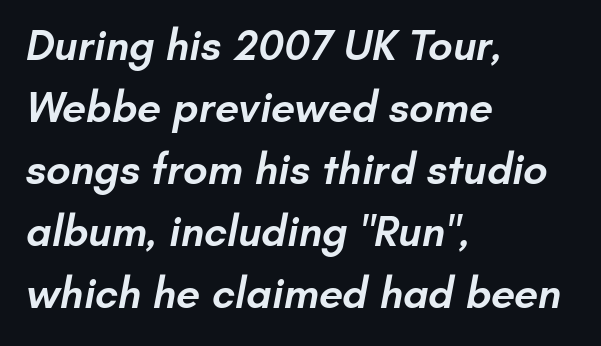
{"serif": "no", "bold": "semi", "weight": "semibold", "width": "normal", "stroke_contrast": "low", "x_height": "small", "monospaced": "no", "underline": "no", "align": "left", "line_spacing": "normal", "line_spacing_ratio": 1.44, "letter_spacing": "normal", "letter_spacing_em": 0.0, "glyph_px": 43}
